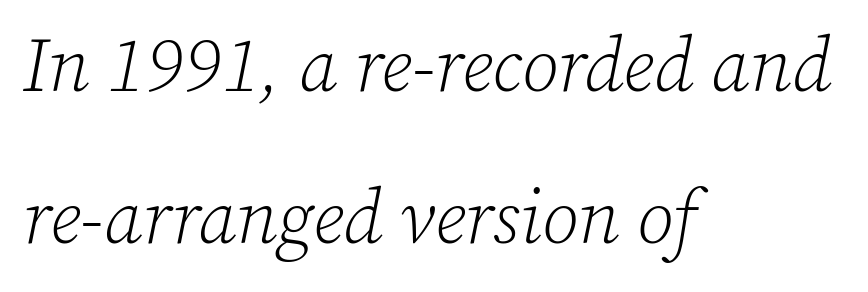
Q: Is the text bold? A: No.
Q: Is the text italic (slanted)? A: Yes, it leans right by about 12 degrees.
Q: Is the typeface a serif or a sans-serif typeface? A: Serif.
Q: Is the text underlined? A: No.
Q: How is the paragraph aligned? A: Left-aligned.
Q: Is the spacing between letters normal or unusually wide? A: Normal.
Q: Is the spacing between lines tight, normal or loose? A: Loose.
Q: Width (condensed, normal, or wide)? A: Normal.
Q: Stroke contrast? A: Low.
Q: x-height? A: Medium.
Q: Monospaced? A: No.
